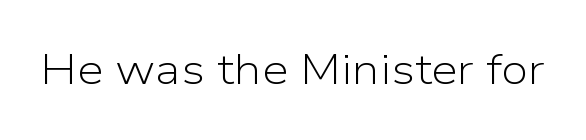
{"serif": "no", "italic": "no", "bold": "no", "weight": "light", "width": "normal", "stroke_contrast": "low", "x_height": "medium", "monospaced": "no", "underline": "no", "letter_spacing": "normal", "letter_spacing_em": 0.0, "glyph_px": 43}
